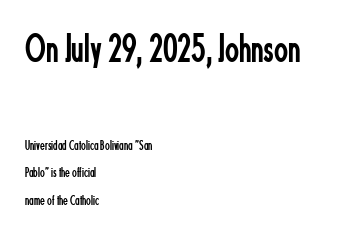
The image shows 41 px regular-weight, condensed sans-serif type, upright; set left-aligned, loose line spacing (1.94x), normal letter spacing, not underlined; the first (top) block is 2.93x larger; low stroke contrast and a small x-height.
